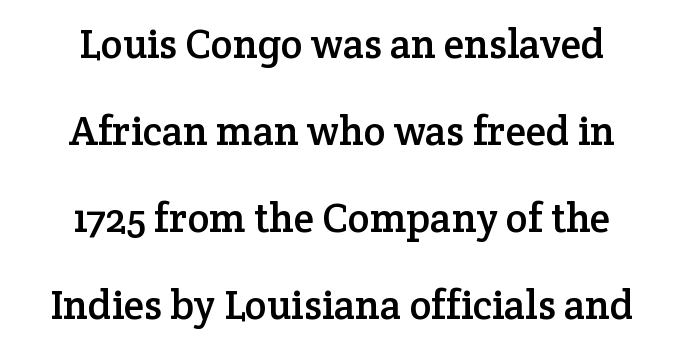
The image shows 41 px serif type, upright; set centered, loose line spacing (2.12x), normal letter spacing, not underlined; low stroke contrast and a medium x-height.
